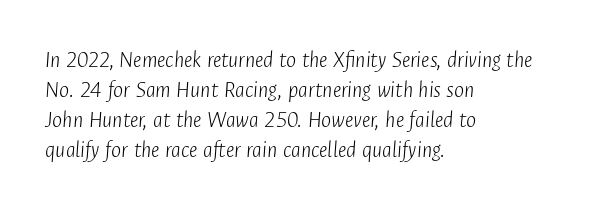
Q: Is the text bold? A: No.
Q: Is the text italic (slanted)? A: Yes, it leans right by about 4 degrees.
Q: Is the text underlined? A: No.
Q: How is the paragraph aligned? A: Left-aligned.
Q: Is the spacing between letters normal or unusually wide? A: Normal.
Q: Is the spacing between lines tight, normal or loose? A: Normal.
